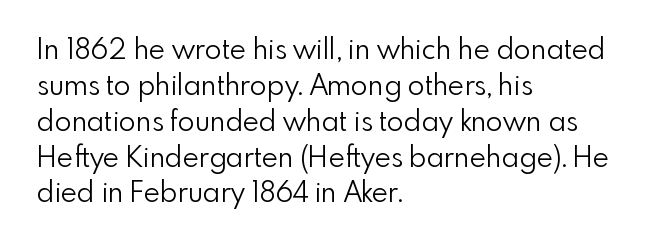
The image shows 28 px light sans-serif type, upright; set left-aligned, normal line spacing (1.28x), normal letter spacing, not underlined; low stroke contrast and a small x-height.
